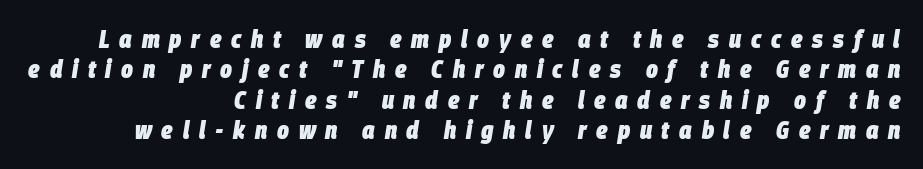
Beneath every word, the page is bare. Emphasis by weight is at full strength: bold. Characters are canted at an angle relative to the baseline's perpendicular. One-word summary of the alignment: right.
